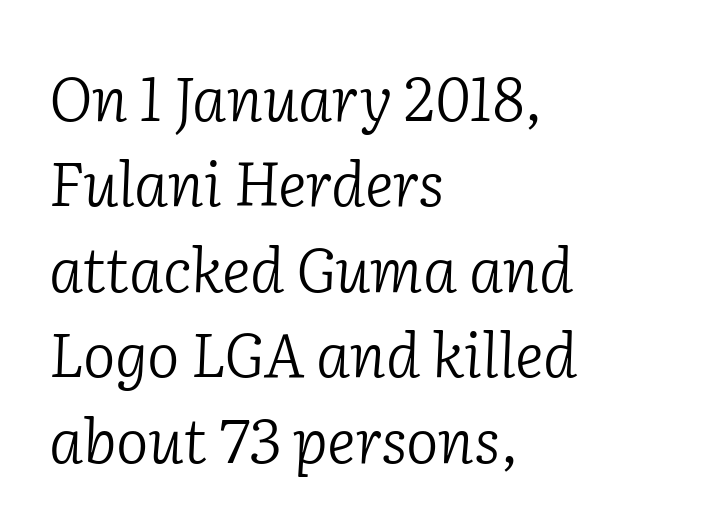
Q: Is the text bold? A: No.
Q: Is the text italic (slanted)? A: Yes, it leans right by about 2 degrees.
Q: Is the typeface a serif or a sans-serif typeface? A: Serif.
Q: Is the text underlined? A: No.
Q: How is the paragraph aligned? A: Left-aligned.
Q: Is the spacing between letters normal or unusually wide? A: Normal.
Q: Is the spacing between lines tight, normal or loose? A: Normal.
Q: Width (condensed, normal, or wide)? A: Normal.
Q: Stroke contrast? A: Low.
Q: x-height? A: Medium.
Q: Monospaced? A: No.
